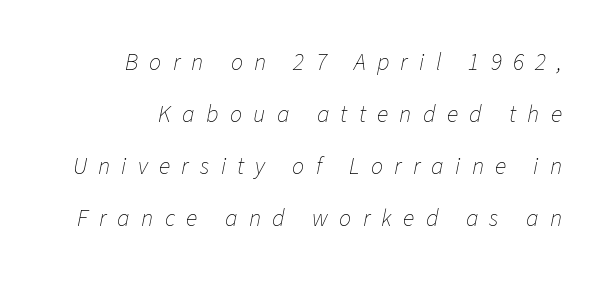
The image shows 24 px text type, italic (leaning right); set right-aligned, loose line spacing (2.16x), unusually wide letter spacing (+0.47 em), not underlined.
